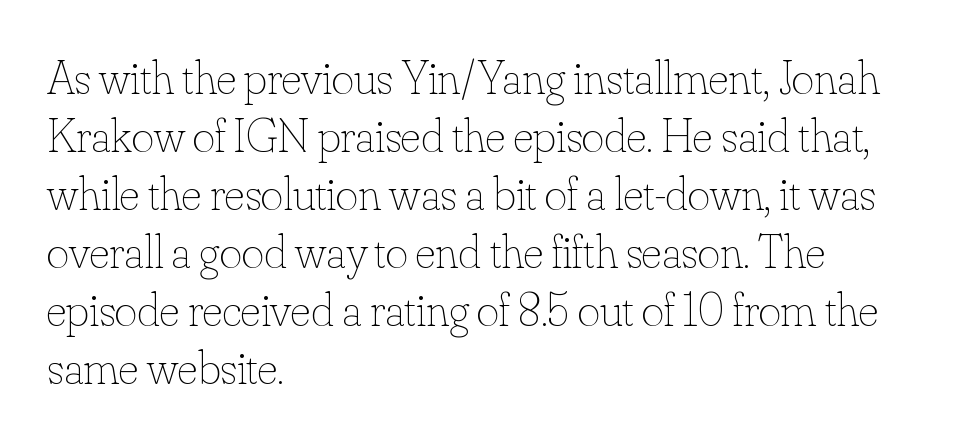
{"italic": "no", "bold": "no", "weight": "thin", "width": "normal", "stroke_contrast": "low", "x_height": "small", "monospaced": "no", "underline": "no", "align": "left", "line_spacing_ratio": 1.21, "letter_spacing": "normal", "letter_spacing_em": 0.0, "glyph_px": 48}
